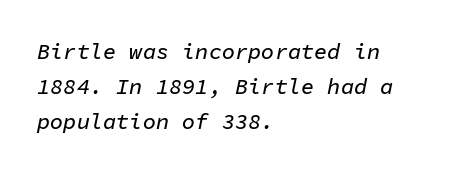
The image shows 22 px text type, italic (leaning right); set left-aligned, normal line spacing (1.58x), normal letter spacing, not underlined.
